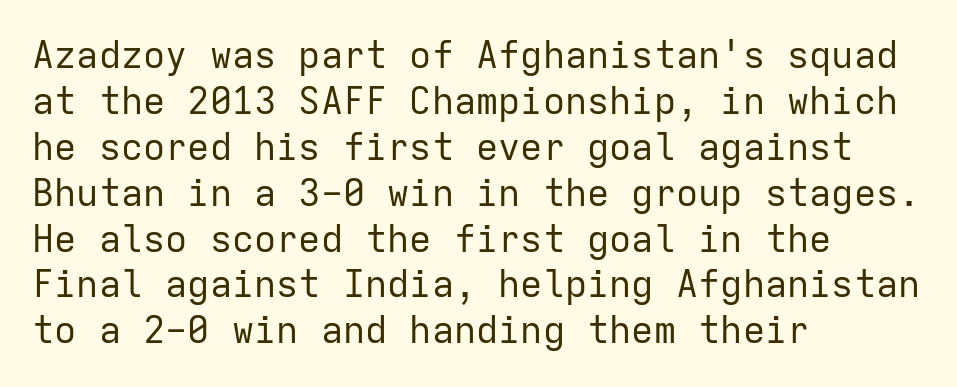
The image shows 37 px regular-weight sans-serif type, upright, monospaced; set left-aligned, line spacing 1.24x, normal letter spacing, not underlined; low stroke contrast and a medium x-height.
